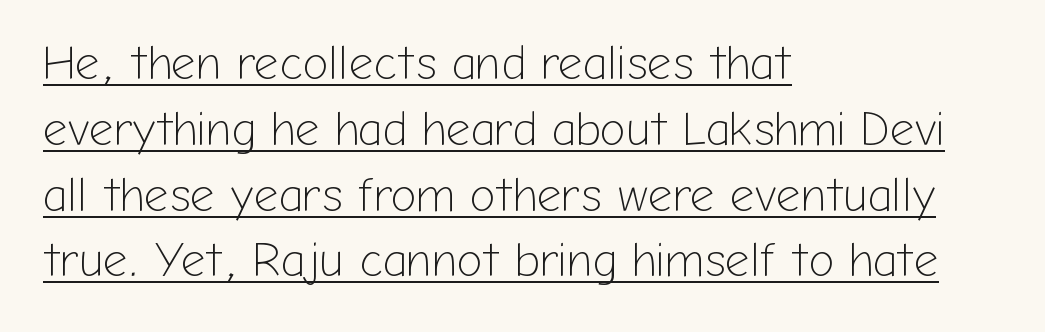
Q: Is the text bold? A: No.
Q: Is the text italic (slanted)? A: No, it is upright.
Q: Is the typeface a serif or a sans-serif typeface? A: Sans-serif.
Q: Is the text underlined? A: Yes.
Q: How is the paragraph aligned? A: Left-aligned.
Q: Is the spacing between letters normal or unusually wide? A: Normal.
Q: Is the spacing between lines tight, normal or loose? A: Normal.
Q: Width (condensed, normal, or wide)? A: Normal.
Q: Stroke contrast? A: Low.
Q: x-height? A: Medium.
Q: Monospaced? A: No.
